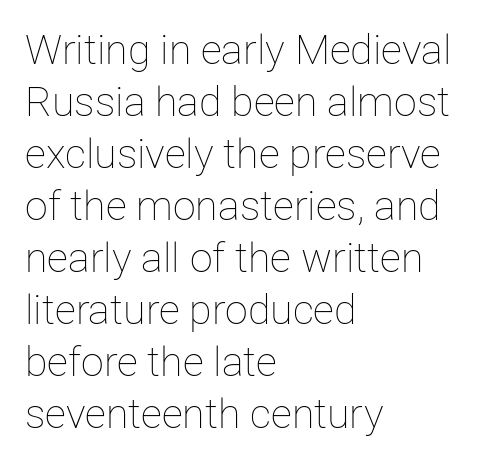
The image shows 41 px thin type, upright; set left-aligned, normal line spacing (1.27x), normal letter spacing, not underlined; low stroke contrast and a medium x-height.
